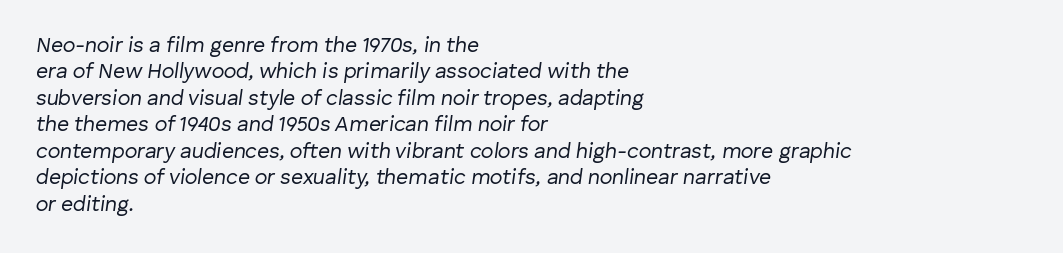
Q: Is the text bold? A: No.
Q: Is the text italic (slanted)? A: Yes, it leans right by about 8 degrees.
Q: Is the text underlined? A: No.
Q: How is the paragraph aligned? A: Left-aligned.
Q: Is the spacing between letters normal or unusually wide? A: Normal.
Q: Is the spacing between lines tight, normal or loose? A: Normal.
